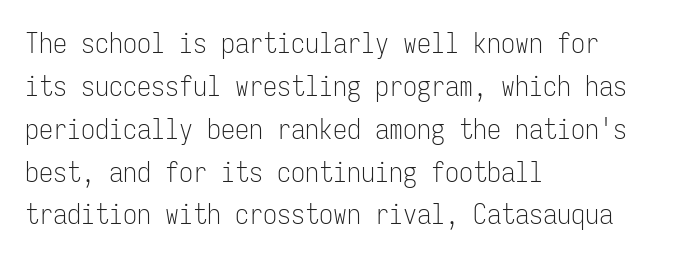
The image shows 28 px light, condensed sans-serif type, upright, monospaced; set left-aligned, normal line spacing (1.53x), normal letter spacing, not underlined; low stroke contrast and a medium x-height.
